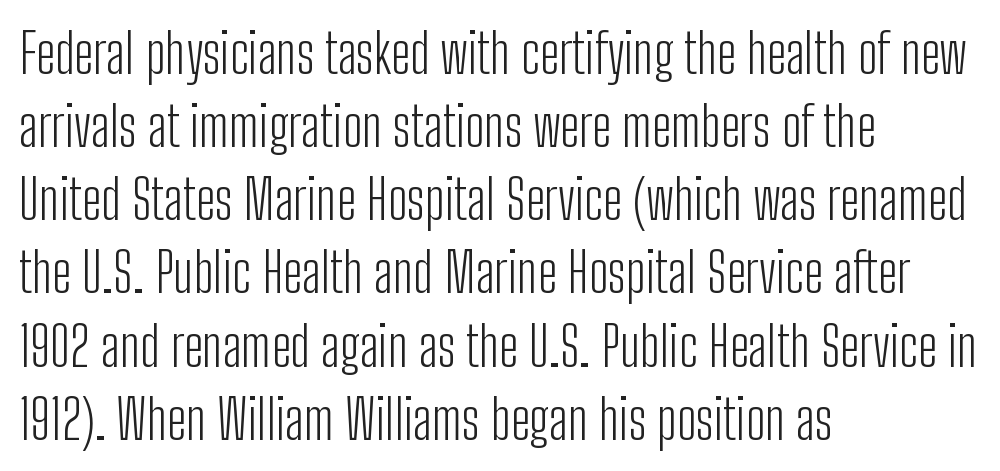
{"serif": "no", "italic": "no", "bold": "no", "weight": "light", "width": "condensed", "stroke_contrast": "low", "x_height": "medium", "monospaced": "no", "underline": "no", "align": "left", "line_spacing": "normal", "line_spacing_ratio": 1.33, "letter_spacing": "normal", "letter_spacing_em": 0.0, "glyph_px": 55}
